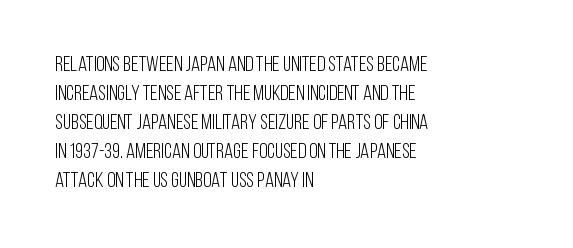
The image shows 21 px text type, upright; set left-aligned, normal line spacing (1.38x), normal letter spacing, not underlined.
